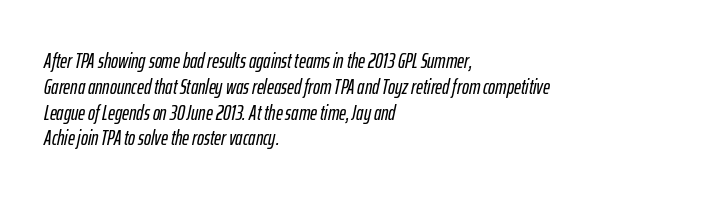
The image shows 21 px text type, italic (leaning right); set left-aligned, line spacing 1.23x, normal letter spacing, not underlined.
